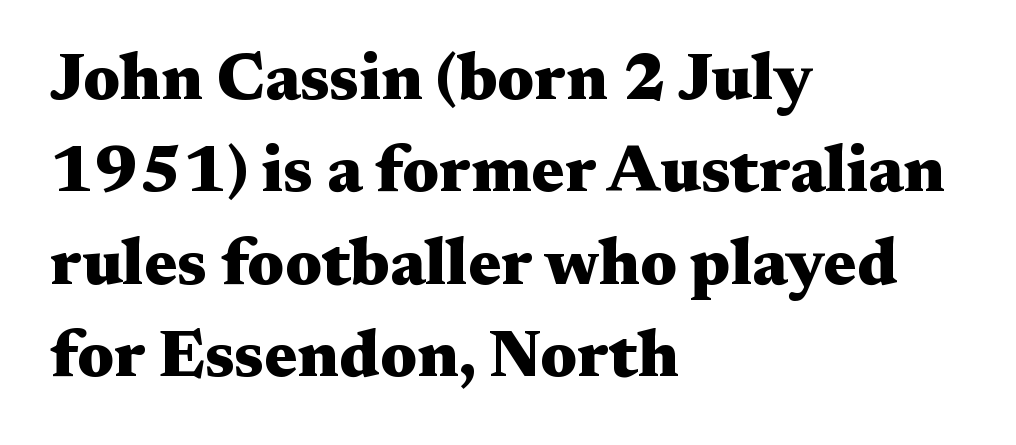
Rows of type keep a routine distance in the vertical direction. In terms of letterform style, serifs are clearly present. Character widths vary here, with narrow letters taking less room than wide ones. What weight is shown? A full bold with thick strokes. Characters follow at the spacing the type designer built in. Glance below the letters and you will spot only blank space.
